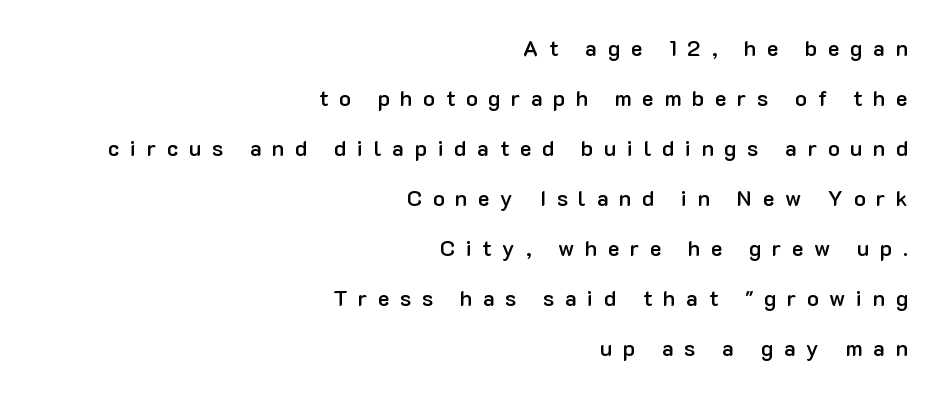
{"italic": "no", "bold": "semi", "underline": "no", "align": "right", "line_spacing": "loose", "line_spacing_ratio": 2.27, "letter_spacing": "wide", "letter_spacing_em": 0.48, "glyph_px": 22}
